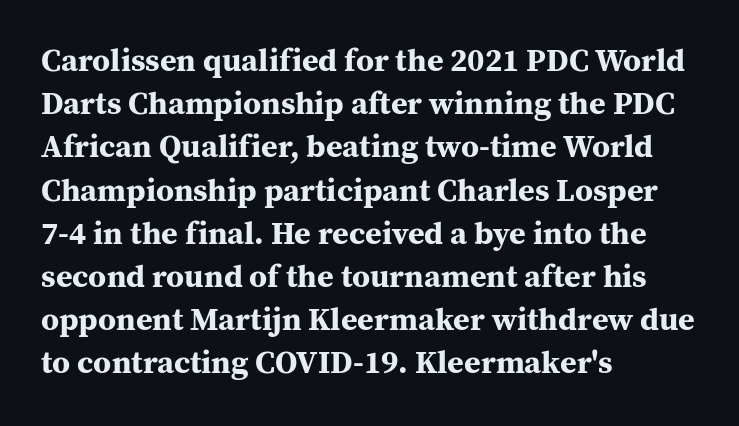
The image shows 32 px bold serif type, upright; set left-aligned, normal line spacing (1.35x), normal letter spacing, not underlined; medium stroke contrast and a medium x-height.
